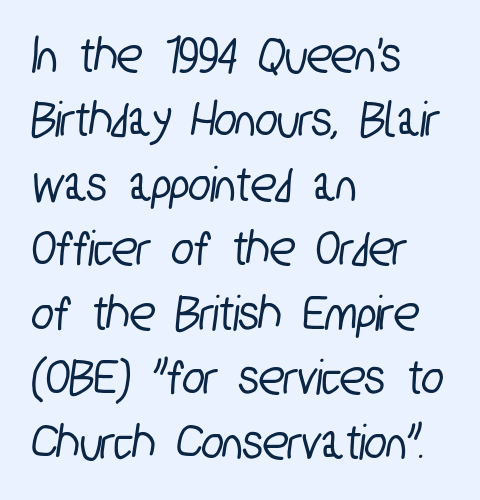
Think of a printed novel: that variable character pitch is what you see here. Left-aligned paragraph, ragged on the right. Serif or sans? Sans — the stroke terminals are bare. Any mark beneath the type? The region is blank.
